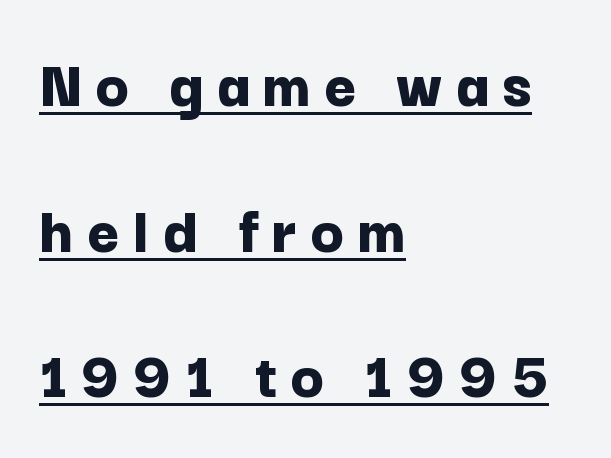
{"serif": "no", "italic": "no", "bold": "yes", "weight": "bold", "width": "normal", "stroke_contrast": "low", "x_height": "medium", "monospaced": "no", "underline": "yes", "align": "left", "line_spacing": "loose", "line_spacing_ratio": 2.11, "glyph_px": 69}
